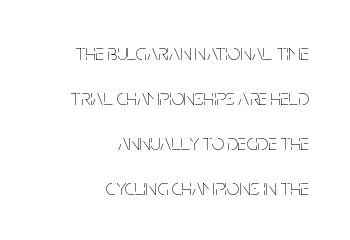
Q: Is the text bold? A: No.
Q: Is the text italic (slanted)? A: No, it is upright.
Q: Is the text underlined? A: No.
Q: How is the paragraph aligned? A: Right-aligned.
Q: Is the spacing between letters normal or unusually wide? A: Normal.
Q: Is the spacing between lines tight, normal or loose? A: Loose.
